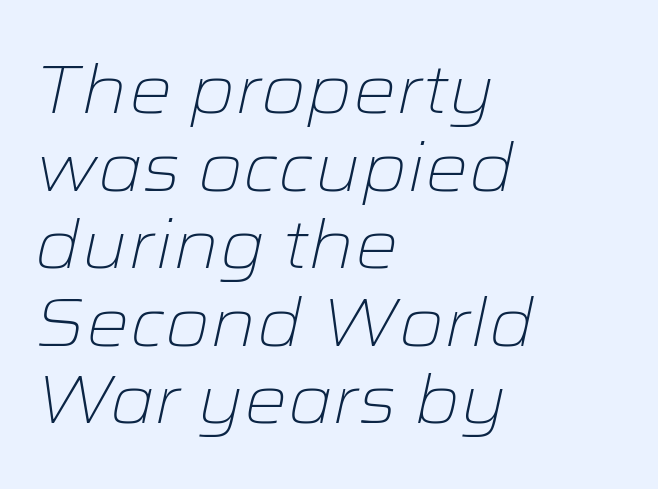
{"italic": "yes", "lean": "right", "slant_degrees": 12, "bold": "no", "weight": "light", "width": "wide", "stroke_contrast": "low", "x_height": "medium", "monospaced": "no", "underline": "no", "align": "left", "line_spacing": "tight", "line_spacing_ratio": 1.14, "letter_spacing": "normal", "letter_spacing_em": 0.0, "glyph_px": 68}
